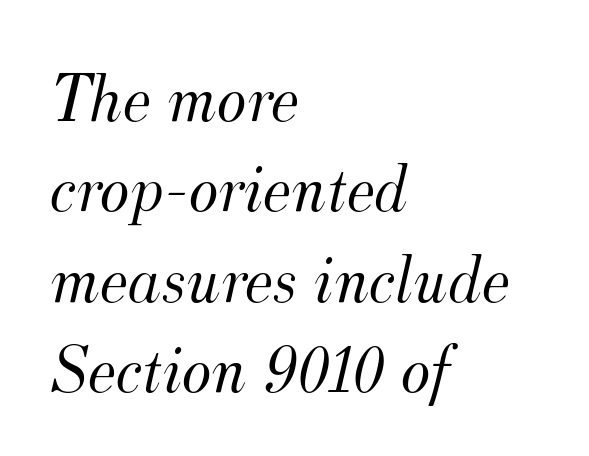
{"serif": "yes", "italic": "yes", "lean": "right", "slant_degrees": 12, "bold": "no", "weight": "light", "width": "normal", "stroke_contrast": "medium", "x_height": "small", "monospaced": "no", "underline": "no", "align": "left", "line_spacing": "normal", "line_spacing_ratio": 1.29, "letter_spacing": "normal", "letter_spacing_em": 0.0, "glyph_px": 70}
